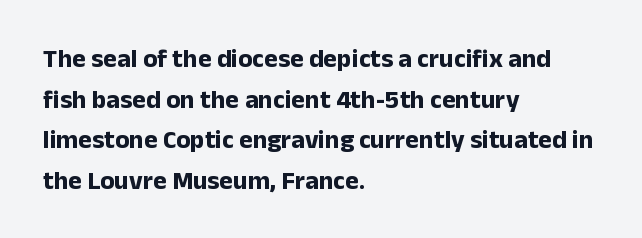
{"italic": "no", "bold": "yes", "underline": "no", "align": "left", "line_spacing": "normal", "line_spacing_ratio": 1.56, "letter_spacing": "normal", "letter_spacing_em": 0.0, "glyph_px": 26}
